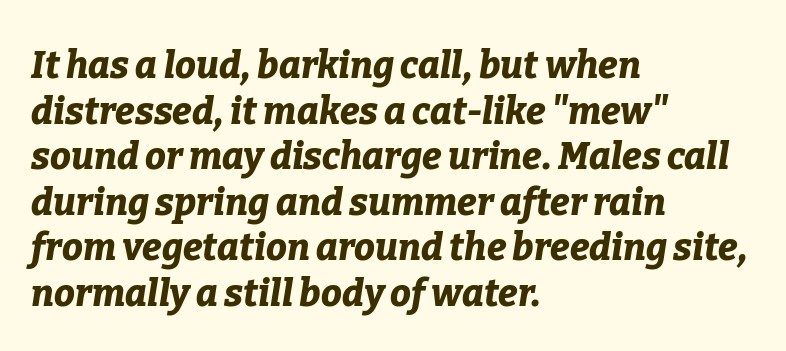
Q: Is the text bold? A: Yes.
Q: Is the text italic (slanted)? A: Yes, it leans right by about 9 degrees.
Q: Is the text underlined? A: No.
Q: How is the paragraph aligned? A: Left-aligned.
Q: Is the spacing between letters normal or unusually wide? A: Normal.
Q: Width (condensed, normal, or wide)? A: Normal.
Q: Stroke contrast? A: Low.
Q: x-height? A: Medium.
Q: Monospaced? A: No.
